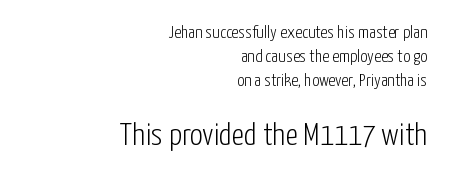
{"serif": "no", "italic": "no", "bold": "no", "weight": "light", "width": "condensed", "stroke_contrast": "low", "x_height": "medium", "monospaced": "no", "underline": "no", "align": "right", "line_spacing": "normal", "line_spacing_ratio": 1.32, "letter_spacing": "normal", "letter_spacing_em": 0.0, "larger_block": "second", "size_ratio": 1.78, "glyph_px": 32}
